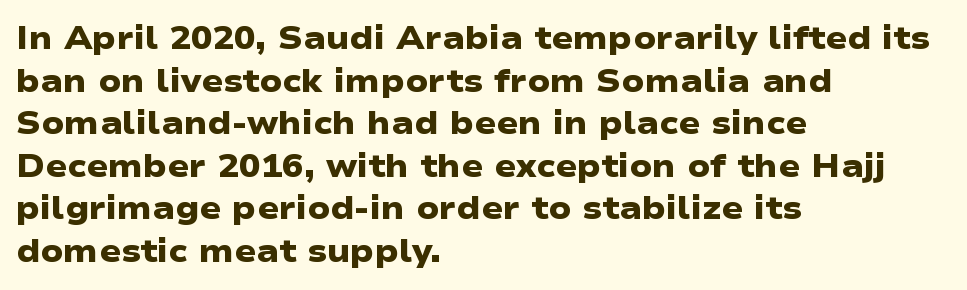
Pretty heavy lettering here — definitely bold. The passage shown stacks its lines at a standard gap. The face used here is proportionally spaced, like ordinary book or web type. Any mark beneath the type? The region is blank. Teacher's note: observe the even left margin — that is flush-left alignment. Inter-character spacing is left at the font's built-in metrics.
